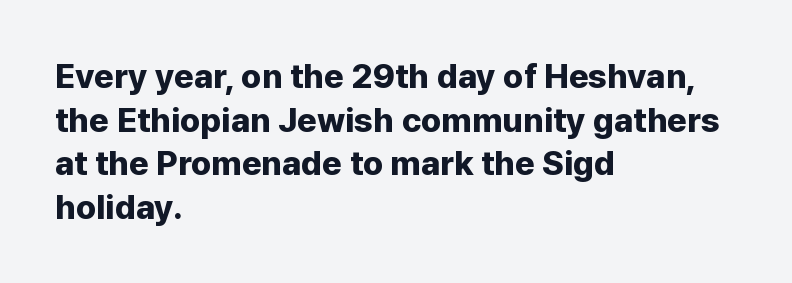
{"serif": "no", "italic": "no", "bold": "yes", "weight": "bold", "width": "normal", "stroke_contrast": "low", "x_height": "medium", "monospaced": "no", "underline": "no", "align": "left", "line_spacing": "normal", "line_spacing_ratio": 1.28, "letter_spacing": "normal", "letter_spacing_em": 0.0, "glyph_px": 34}
